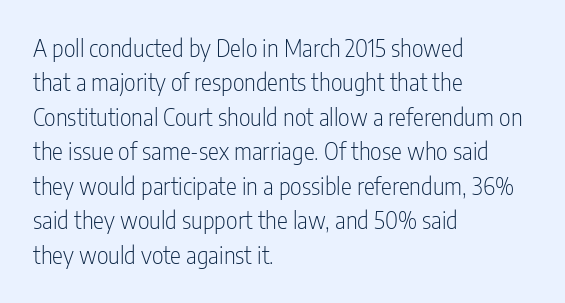
Observe the ordinary spacing: letters are neighbours, not strangers. Only glyphs here, with clear space below each row. Honestly, the row spacing looks completely unremarkable. No letter is thick-stroked: the sample isn't bold.
